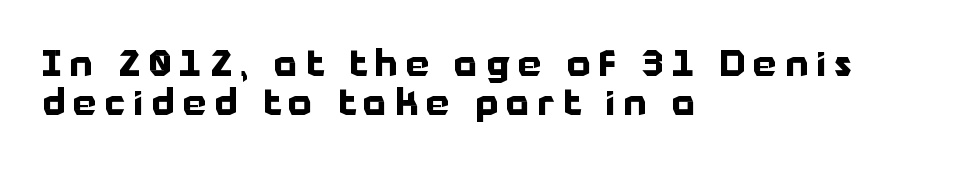
Q: Is the text bold? A: Yes.
Q: Is the text italic (slanted)? A: No, it is upright.
Q: Is the typeface a serif or a sans-serif typeface? A: Sans-serif.
Q: Is the text underlined? A: No.
Q: How is the paragraph aligned? A: Left-aligned.
Q: Is the spacing between letters normal or unusually wide? A: Unusually wide.
Q: Is the spacing between lines tight, normal or loose? A: Tight.
Q: Width (condensed, normal, or wide)? A: Normal.
Q: Stroke contrast? A: Low.
Q: x-height? A: Medium.
Q: Monospaced? A: No.
